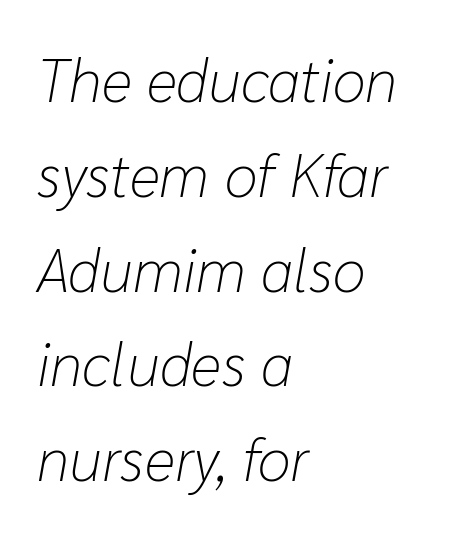
The image shows 60 px light type, italic (leaning right); set left-aligned, normal line spacing (1.58x), normal letter spacing, not underlined; low stroke contrast and a medium x-height.
